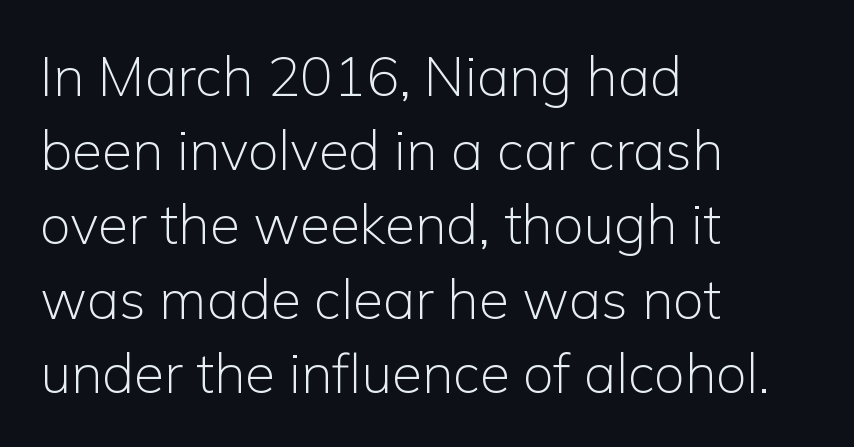
Posture: vertical. The text was rendered using a sans face with plain stroke endings. How are the letters spaced? Ordinarily, with no added tracking. Notice how descenders clear the ascenders below comfortably — that's standard leading. Teacher's note: observe the even left margin — that is flush-left alignment.
